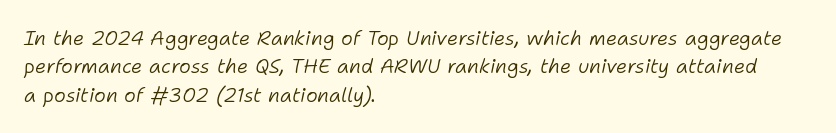
The image shows 20 px text type, italic (leaning right); set left-aligned, normal line spacing (1.42x), normal letter spacing, not underlined.
